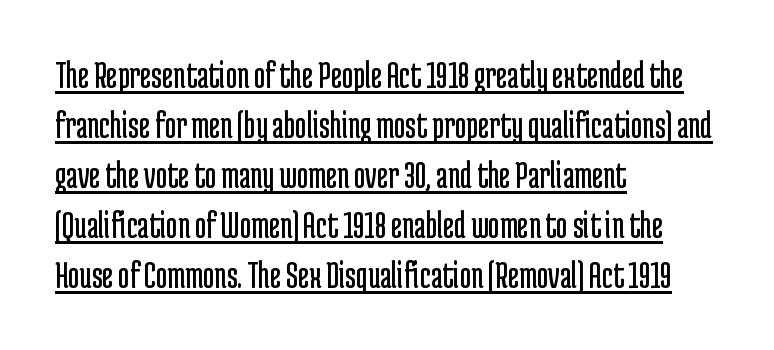
Rendered with straight, roman letterforms. In terms of letterspacing, this is plain default setting. Horizontal bands of white between lines are of average thickness. Proportional: the letters do not fall into vertical columns. This rendering employs a face without finishing strokes, i.e., a sans-serif. The weight tops out at a normal text grade.
